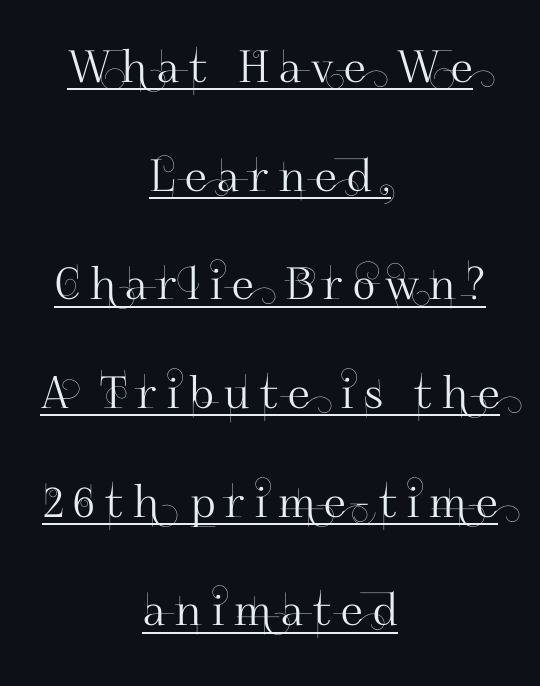
Q: Is the text italic (slanted)? A: No, it is upright.
Q: Is the typeface a serif or a sans-serif typeface? A: Sans-serif.
Q: Is the text underlined? A: Yes.
Q: How is the paragraph aligned? A: Centered.
Q: Is the spacing between letters normal or unusually wide? A: Unusually wide.
Q: Is the spacing between lines tight, normal or loose? A: Loose.
Q: Width (condensed, normal, or wide)? A: Normal.
Q: Stroke contrast? A: High.
Q: x-height? A: Small.
Q: Monospaced? A: No.
